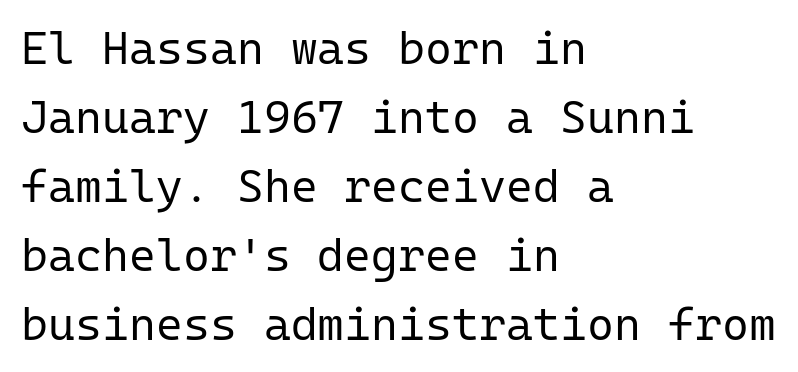
Q: Is the text bold? A: No.
Q: Is the text italic (slanted)? A: No, it is upright.
Q: Is the typeface a serif or a sans-serif typeface? A: Sans-serif.
Q: Is the text underlined? A: No.
Q: How is the paragraph aligned? A: Left-aligned.
Q: Is the spacing between letters normal or unusually wide? A: Normal.
Q: Is the spacing between lines tight, normal or loose? A: Normal.
Q: Width (condensed, normal, or wide)? A: Normal.
Q: Stroke contrast? A: Low.
Q: x-height? A: Medium.
Q: Monospaced? A: Yes.
